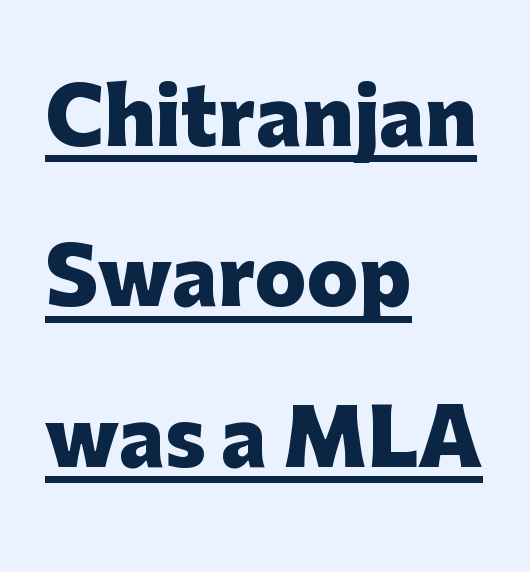
{"serif": "no", "italic": "no", "bold": "yes", "weight": "heavy", "width": "normal", "stroke_contrast": "low", "x_height": "medium", "monospaced": "no", "underline": "yes", "align": "left", "line_spacing": "loose", "line_spacing_ratio": 2.11, "letter_spacing": "normal", "letter_spacing_em": 0.0, "glyph_px": 76}
